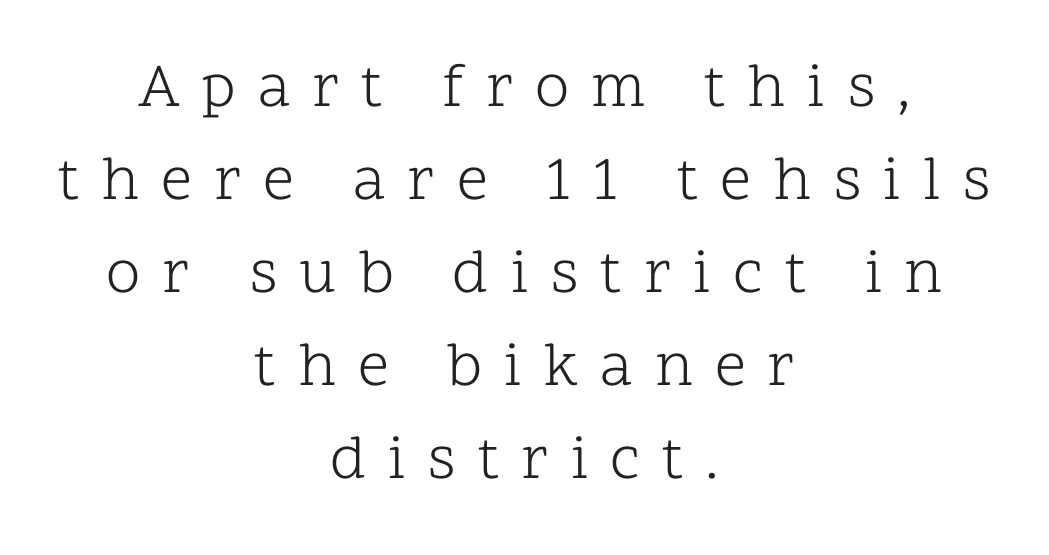
The image shows 62 px light serif type, upright; set centered, normal line spacing (1.5x), unusually wide letter spacing (+0.35 em), not underlined; low stroke contrast and a medium x-height.
